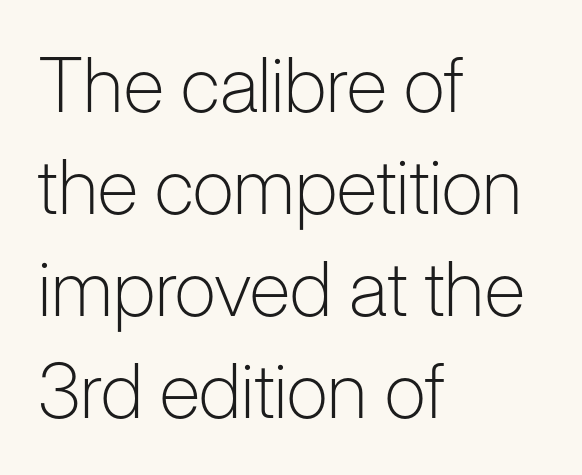
The image shows 76 px light sans-serif type, upright; set left-aligned, normal line spacing (1.34x), normal letter spacing, not underlined; low stroke contrast and a medium x-height.
